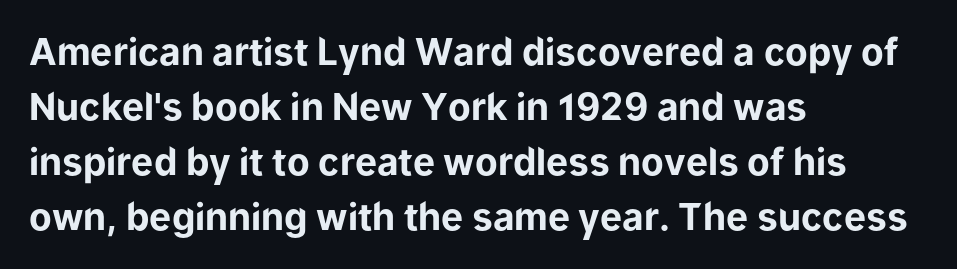
Q: Is the text bold? A: Yes.
Q: Is the text italic (slanted)? A: No, it is upright.
Q: Is the typeface a serif or a sans-serif typeface? A: Sans-serif.
Q: Is the text underlined? A: No.
Q: How is the paragraph aligned? A: Left-aligned.
Q: Is the spacing between letters normal or unusually wide? A: Normal.
Q: Is the spacing between lines tight, normal or loose? A: Normal.
Q: Width (condensed, normal, or wide)? A: Normal.
Q: Stroke contrast? A: Low.
Q: x-height? A: Medium.
Q: Monospaced? A: No.
